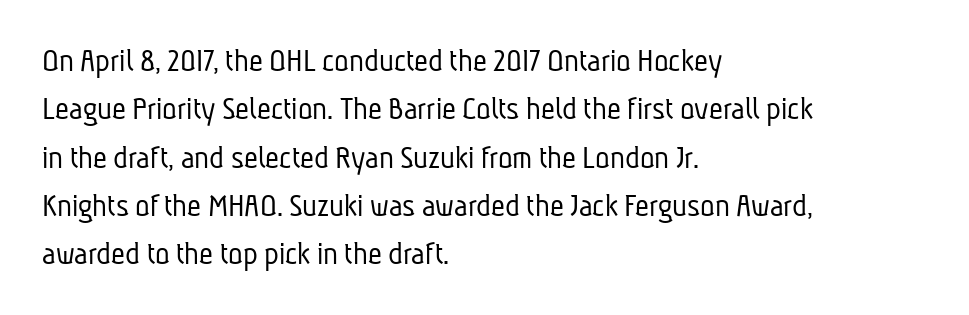
Q: Is the text bold? A: No.
Q: Is the typeface a serif or a sans-serif typeface? A: Sans-serif.
Q: Is the text underlined? A: No.
Q: How is the paragraph aligned? A: Left-aligned.
Q: Is the spacing between letters normal or unusually wide? A: Normal.
Q: Is the spacing between lines tight, normal or loose? A: Normal.
Q: Width (condensed, normal, or wide)? A: Condensed.
Q: Stroke contrast? A: Low.
Q: x-height? A: Medium.
Q: Monospaced? A: No.
